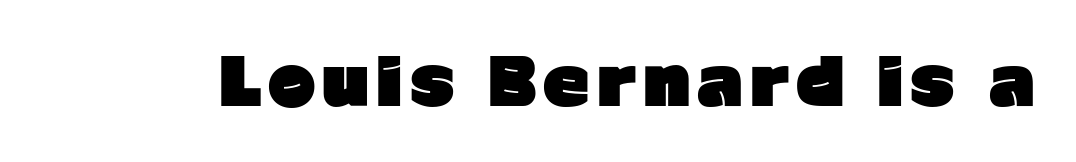
The typography opts for an upright posture over an oblique one. A clean baseline with only descenders dipping below it. You could not count columns in this text — the font is proportionally spaced. The rendering uses a bold face; every stroke is thick and dark.
